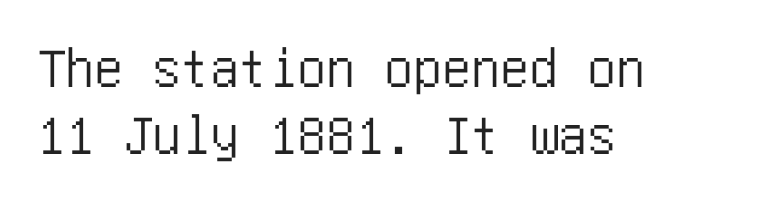
Ascenders rise straight up at ninety degrees. The area under the type is left untouched. Compared with a centered layout, this one pins lines to the left instead. The face used here is a sans, in the tradition of grotesques and geometrics.
